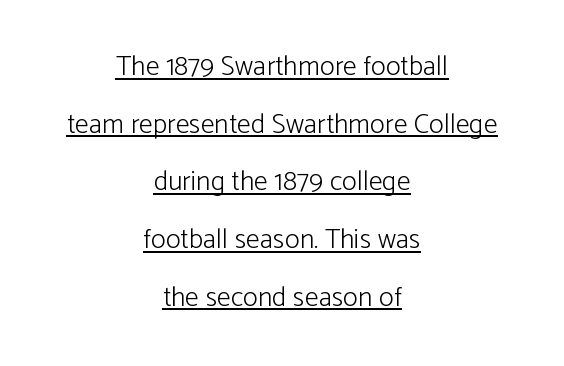
The image shows 28 px light sans-serif type, upright; set centered, loose line spacing (2.06x), normal letter spacing, underlined; low stroke contrast and a medium x-height.
